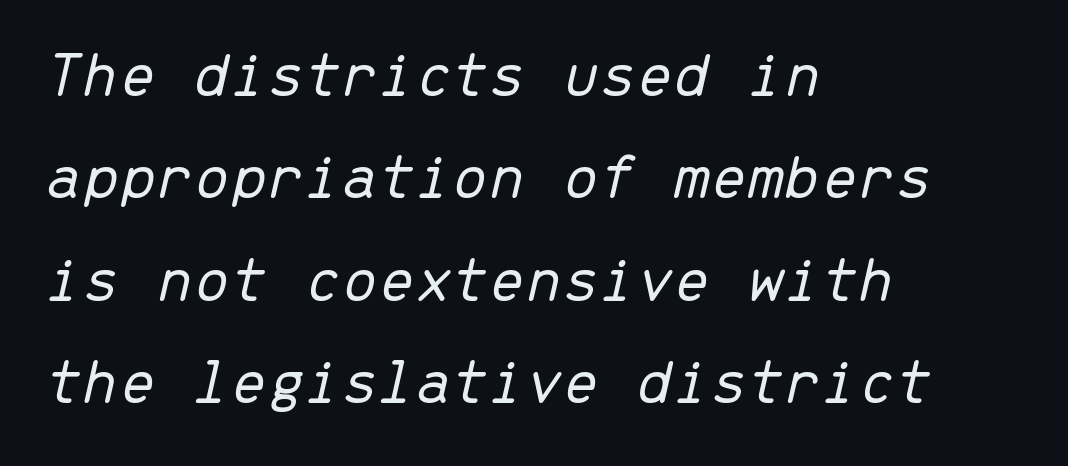
This rendering leaves character spacing at its baseline value. Notice how descenders clear the ascenders below comfortably — that's standard leading. Is this a fixed-width face? Yes — each glyph sits in an identical cell. Horizontally, the lines are justified to the leading edge only. A quiet, ordinary-to-light weight characterises the typeface.
